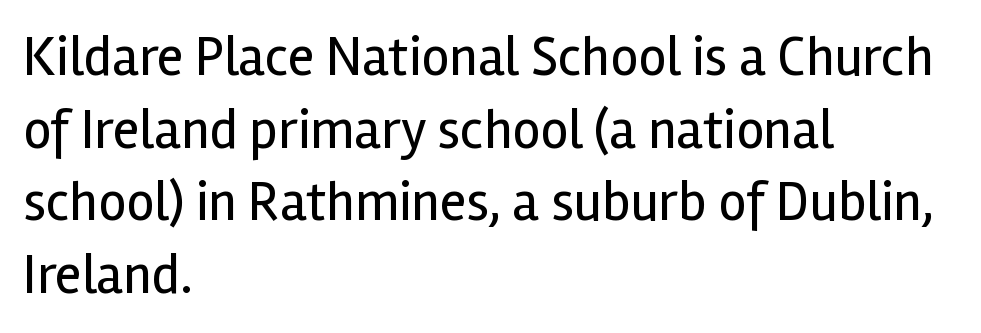
{"serif": "no", "italic": "no", "bold": "no", "weight": "regular", "width": "normal", "x_height": "medium", "monospaced": "no", "underline": "no", "align": "left", "line_spacing": "normal", "line_spacing_ratio": 1.32, "letter_spacing": "normal", "letter_spacing_em": 0.0, "glyph_px": 55}
